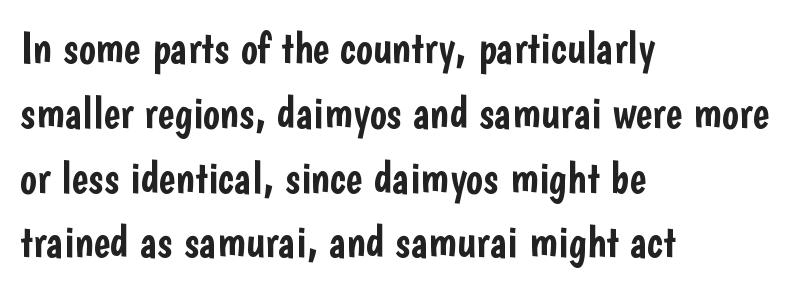
The setting favours the left margin, as ordinary paragraphs usually do. This is roman type, the default non-slanted kind. Note: no serifs on the glyphs. These lines are rendered in a variable-pitch font. The zone under the glyphs is completely vacant. Here the glyphs are tracked normally, forming tight word shapes.
